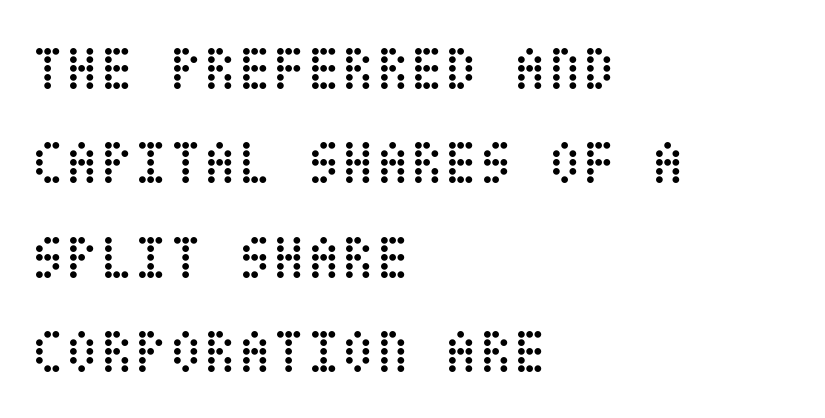
Q: Is the text bold? A: No.
Q: Is the text italic (slanted)? A: No, it is upright.
Q: Is the text underlined? A: No.
Q: How is the paragraph aligned? A: Left-aligned.
Q: Is the spacing between letters normal or unusually wide? A: Normal.
Q: Is the spacing between lines tight, normal or loose? A: Normal.
Q: Width (condensed, normal, or wide)? A: Condensed.
Q: Stroke contrast? A: Low.
Q: x-height? A: Large.
